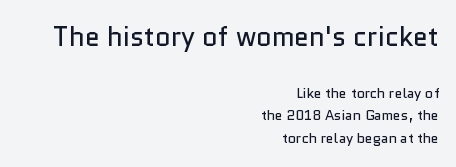
Q: Is the text bold? A: No.
Q: Is the text italic (slanted)? A: No, it is upright.
Q: Is the text underlined? A: No.
Q: How is the paragraph aligned? A: Right-aligned.
Q: Is the spacing between letters normal or unusually wide? A: Normal.
Q: Is the spacing between lines tight, normal or loose? A: Normal.
Q: Which block of text is set in a larger size, the first (top) or the second (bottom)? A: The first (top) one.
